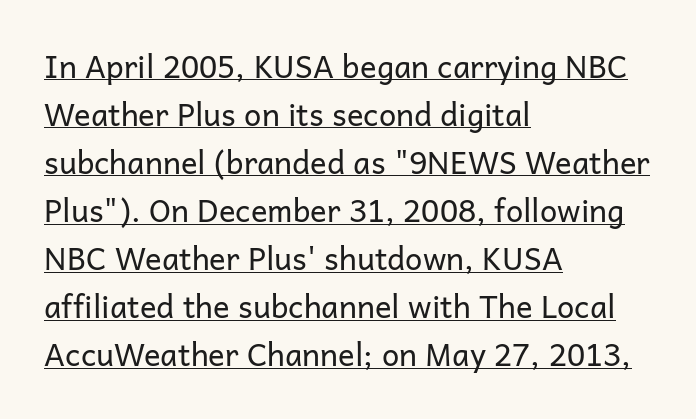
The image shows 31 px regular-weight sans-serif type, upright; set left-aligned, normal line spacing (1.55x), normal letter spacing, underlined; low stroke contrast and a medium x-height.
